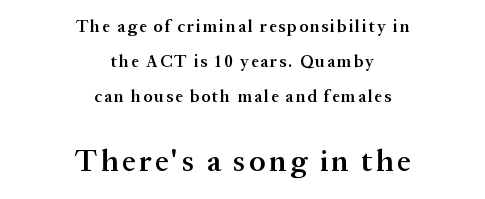
Neither beginnings nor endings align; midpoints do. Each new line begins a long way beneath the previous one. If you drew a line through each stem, it would be perfectly vertical. Check the space under the baseline: it is left empty.
